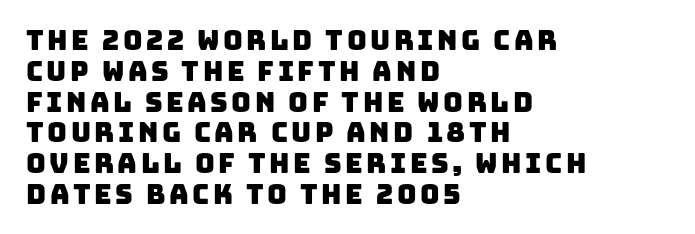
{"underline": "no", "align": "left", "line_spacing": "tight", "line_spacing_ratio": 1.14, "glyph_px": 27}
